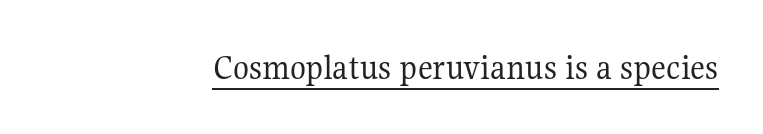
{"serif": "yes", "italic": "no", "bold": "no", "weight": "regular", "width": "normal", "stroke_contrast": "medium", "x_height": "medium", "monospaced": "no", "underline": "yes", "letter_spacing": "normal", "letter_spacing_em": 0.0, "glyph_px": 37}
